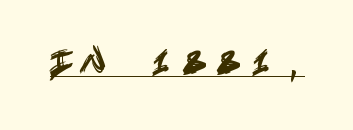
{"serif": "no", "width": "condensed", "x_height": "large", "underline": "yes", "letter_spacing": "wide", "letter_spacing_em": 0.49, "glyph_px": 32}
